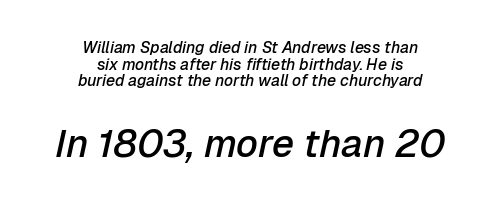
{"italic": "yes", "lean": "right", "slant_degrees": 12, "bold": "semi", "weight": "semibold", "width": "normal", "stroke_contrast": "low", "x_height": "medium", "monospaced": "no", "underline": "no", "align": "center", "line_spacing": "tight", "line_spacing_ratio": 1.04, "letter_spacing": "normal", "letter_spacing_em": 0.0, "larger_block": "second", "size_ratio": 2.44, "glyph_px": 39}
